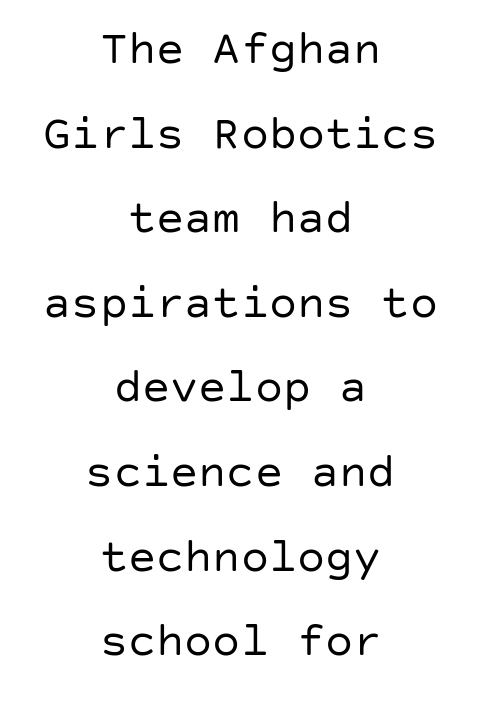
Q: Is the text bold? A: No.
Q: Is the text italic (slanted)? A: No, it is upright.
Q: Is the typeface a serif or a sans-serif typeface? A: Sans-serif.
Q: Is the text underlined? A: No.
Q: How is the paragraph aligned? A: Centered.
Q: Is the spacing between letters normal or unusually wide? A: Normal.
Q: Width (condensed, normal, or wide)? A: Normal.
Q: Stroke contrast? A: Low.
Q: x-height? A: Large.
